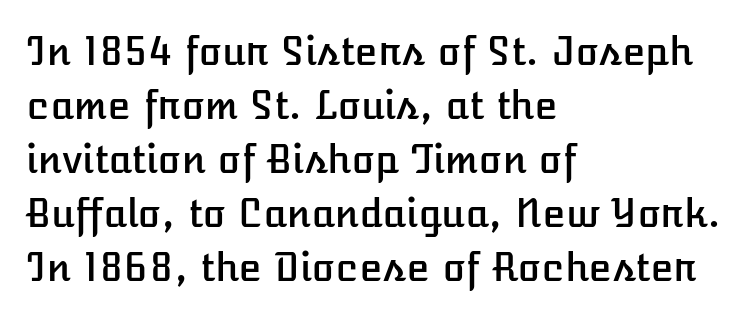
The image shows 38 px text type, upright; set left-aligned, normal line spacing (1.42x), normal letter spacing, not underlined; low stroke contrast and a medium x-height.
